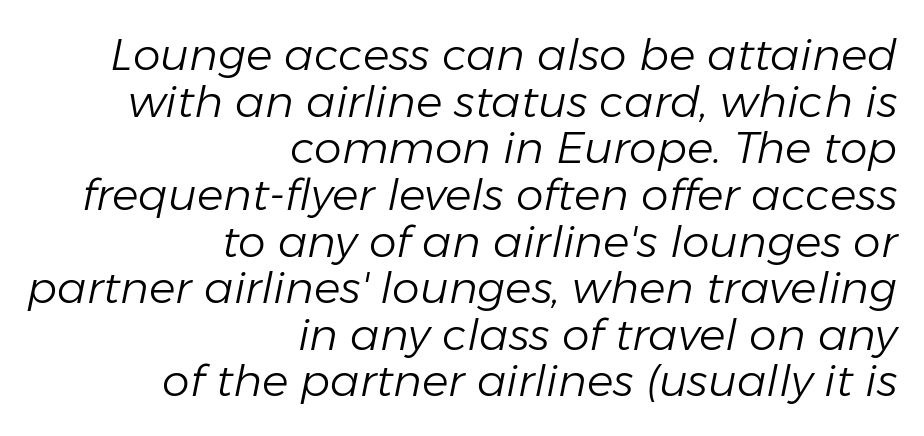
The image shows 44 px light type, italic (leaning right); set right-aligned, tight line spacing (1.06x), normal letter spacing, not underlined; low stroke contrast and a medium x-height.
